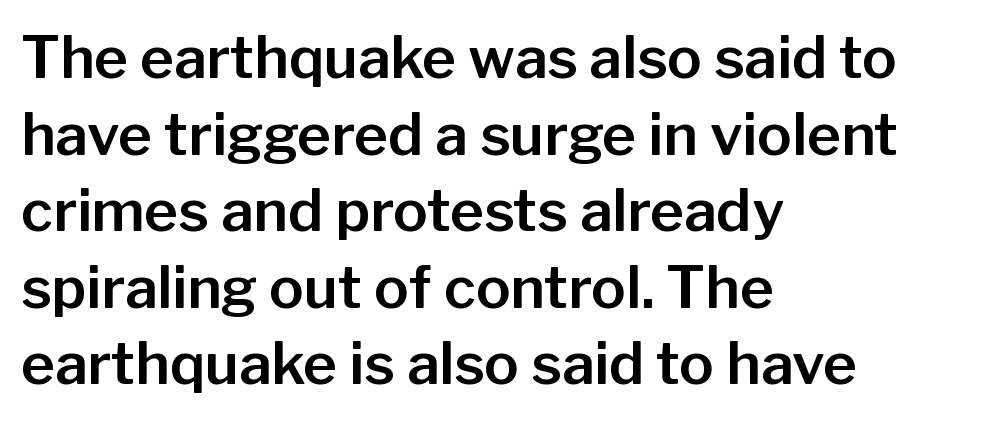
{"serif": "no", "italic": "no", "width": "normal", "stroke_contrast": "low", "x_height": "medium", "monospaced": "no", "underline": "no", "align": "left", "line_spacing": "normal", "line_spacing_ratio": 1.32, "letter_spacing": "normal", "letter_spacing_em": 0.0, "glyph_px": 58}
